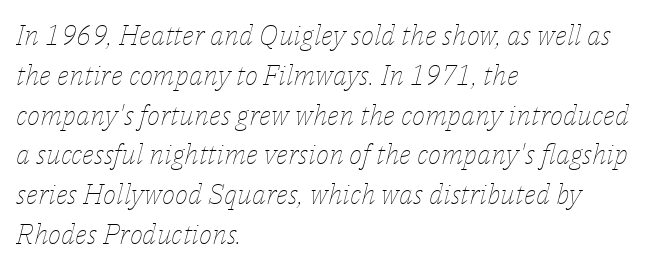
{"italic": "yes", "lean": "right", "slant_degrees": 14, "bold": "no", "weight": "thin", "width": "normal", "stroke_contrast": "low", "x_height": "medium", "monospaced": "no", "underline": "no", "align": "left", "line_spacing": "normal", "line_spacing_ratio": 1.42, "letter_spacing": "normal", "letter_spacing_em": 0.0, "glyph_px": 28}
